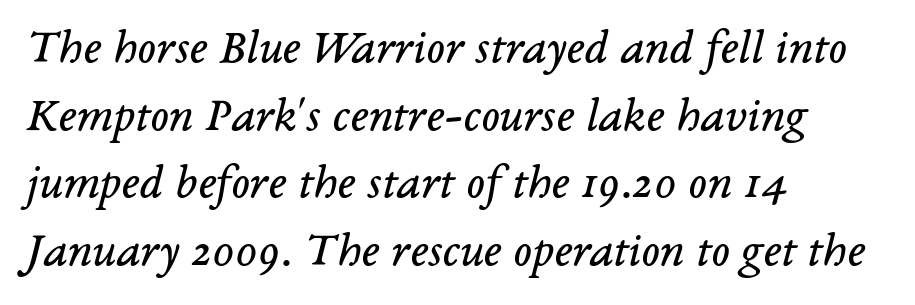
The image shows 49 px regular-weight serif type, italic (leaning right); set left-aligned, normal line spacing (1.38x), normal letter spacing, not underlined; low stroke contrast and a medium x-height.
